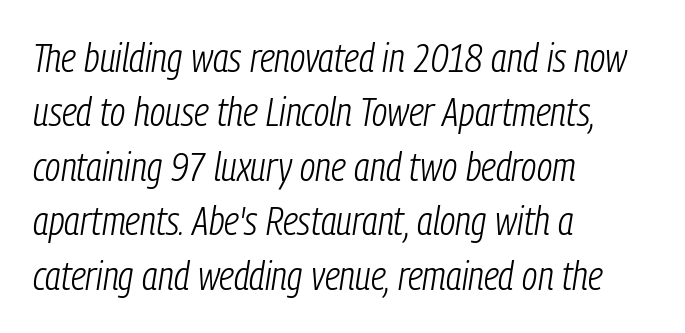
The vertical gap from one line to the next is medium. Is the stroke heavy? The answer is a plain regular-or-lighter. Type without underlining. Which margin do the lines hug? The left one — the right edge is uneven. Is this a fixed-width face? No — the glyphs have proportional, varying widths. Compared with typical body copy, the letter spacing here is the same.
